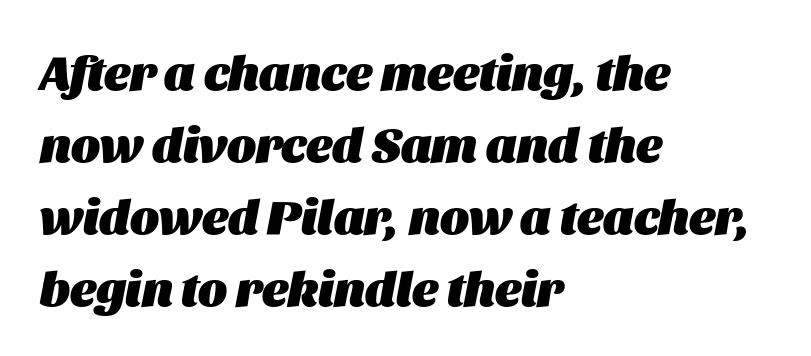
On the weight axis this lands at bold, roughly 700. Varying glyph widths throughout — classic text-font behaviour. Each word holds together tightly as a unit, with standard inter-letter gaps. The text block is weighted toward the left margin, trailing off unevenly rightward.
